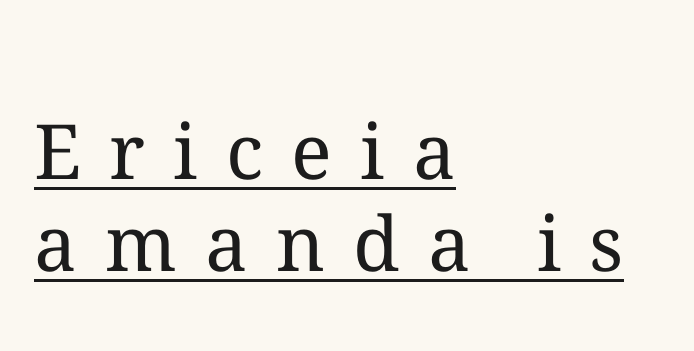
Q: Is the text bold? A: No.
Q: Is the text italic (slanted)? A: No, it is upright.
Q: Is the text underlined? A: Yes.
Q: How is the paragraph aligned? A: Left-aligned.
Q: Is the spacing between letters normal or unusually wide? A: Unusually wide.
Q: Width (condensed, normal, or wide)? A: Normal.
Q: Stroke contrast? A: Medium.
Q: x-height? A: Medium.
Q: Monospaced? A: No.
